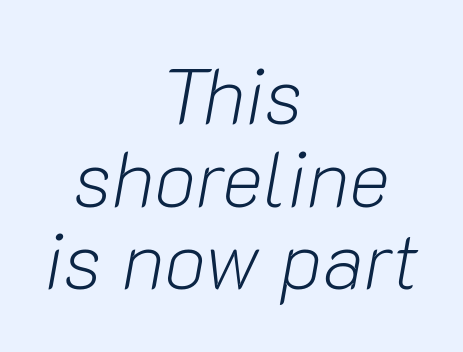
{"italic": "yes", "lean": "right", "slant_degrees": 10, "bold": "no", "weight": "light", "width": "normal", "stroke_contrast": "low", "x_height": "medium", "monospaced": "no", "underline": "no", "align": "center", "line_spacing": "tight", "line_spacing_ratio": 1.06, "letter_spacing": "normal", "letter_spacing_em": 0.0, "glyph_px": 78}
